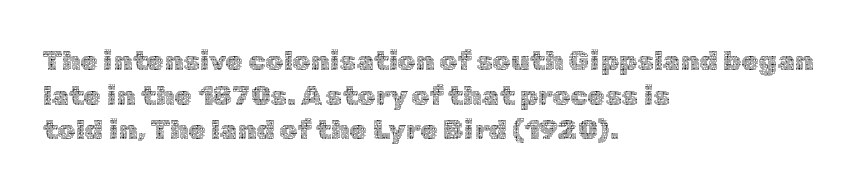
The image shows 28 px thin type, upright; set left-aligned, line spacing 1.24x, normal letter spacing, not underlined; a medium x-height.
